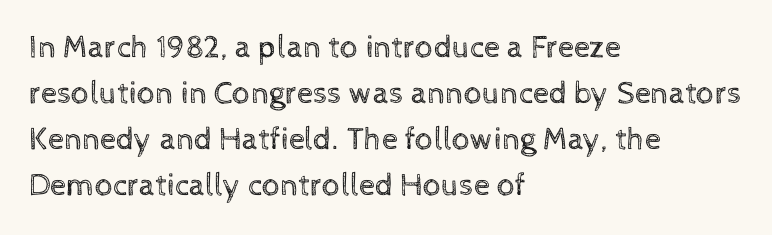
Q: Is the text bold? A: No.
Q: Is the text italic (slanted)? A: No, it is upright.
Q: Is the text underlined? A: No.
Q: How is the paragraph aligned? A: Left-aligned.
Q: Is the spacing between letters normal or unusually wide? A: Normal.
Q: Is the spacing between lines tight, normal or loose? A: Normal.
Q: Width (condensed, normal, or wide)? A: Normal.
Q: x-height? A: Medium.
Q: Monospaced? A: No.
